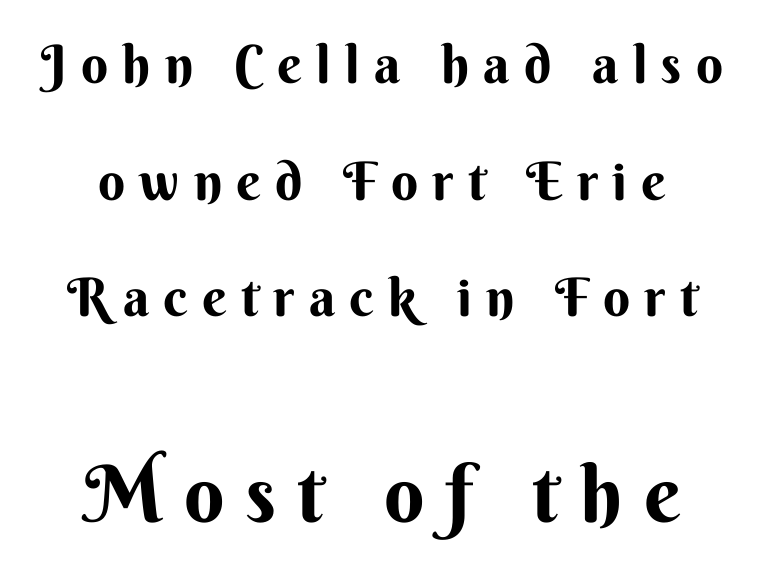
Is this a fixed-width face? No — the glyphs have proportional, varying widths. Which of the two is more prominent by size? The second, at the bottom. Check the space under the baseline: it is left empty. Horizontal bands of white between lines are thick stripes.
